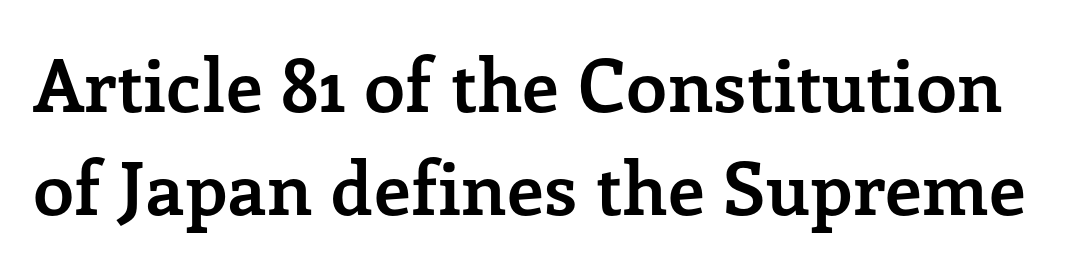
Q: Is the text bold? A: Yes.
Q: Is the text italic (slanted)? A: No, it is upright.
Q: Is the typeface a serif or a sans-serif typeface? A: Serif.
Q: Is the text underlined? A: No.
Q: Is the spacing between letters normal or unusually wide? A: Normal.
Q: Is the spacing between lines tight, normal or loose? A: Normal.
Q: Width (condensed, normal, or wide)? A: Normal.
Q: Stroke contrast? A: Low.
Q: x-height? A: Medium.
Q: Monospaced? A: No.
